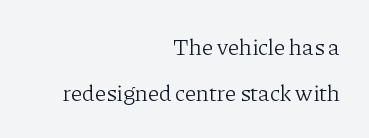
Q: Is the text bold? A: No.
Q: Is the text italic (slanted)? A: No, it is upright.
Q: Is the text underlined? A: No.
Q: How is the paragraph aligned? A: Right-aligned.
Q: Is the spacing between letters normal or unusually wide? A: Normal.
Q: Is the spacing between lines tight, normal or loose? A: Loose.
